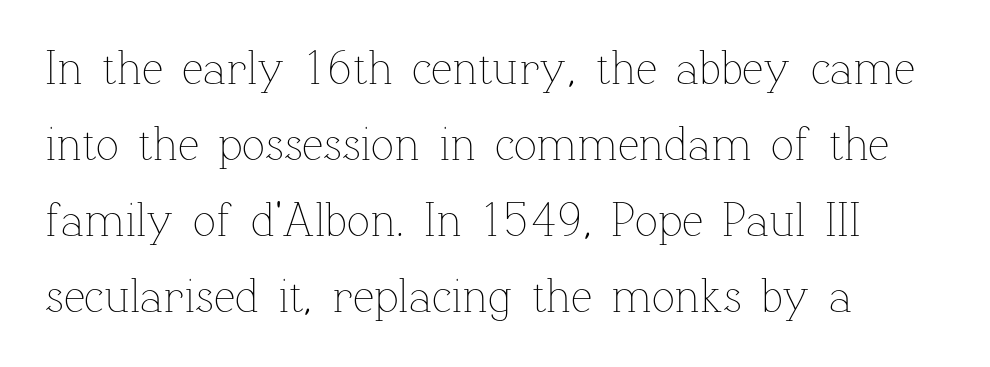
The image shows 48 px thin type, upright; set left-aligned, normal line spacing (1.58x), normal letter spacing, not underlined; low stroke contrast and a medium x-height.
